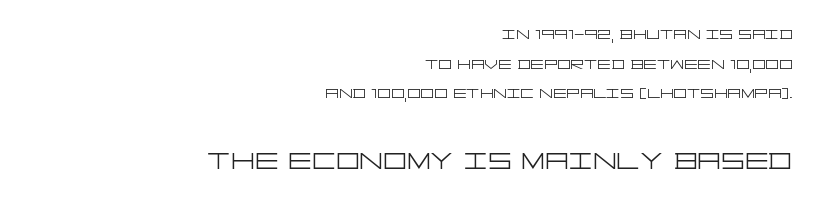
Q: Is the text bold? A: No.
Q: Is the text italic (slanted)? A: No, it is upright.
Q: Is the typeface a serif or a sans-serif typeface? A: Sans-serif.
Q: Is the text underlined? A: No.
Q: How is the paragraph aligned? A: Right-aligned.
Q: Is the spacing between letters normal or unusually wide? A: Normal.
Q: Is the spacing between lines tight, normal or loose? A: Normal.
Q: Which block of text is set in a larger size, the first (top) or the second (bottom)? A: The second (bottom) one.
Q: Width (condensed, normal, or wide)? A: Wide.
Q: Stroke contrast? A: Low.
Q: x-height? A: Large.
